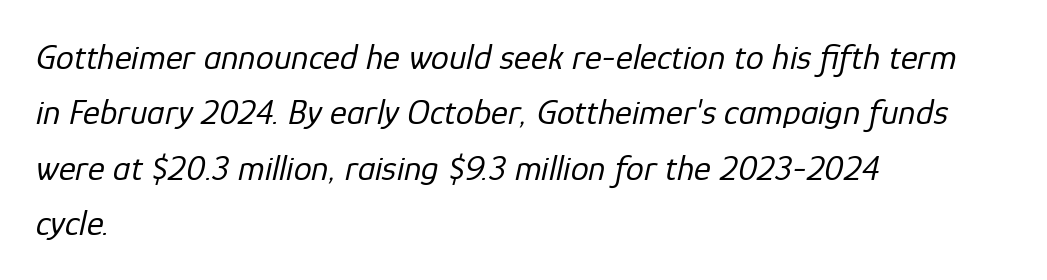
Q: Is the text bold? A: No.
Q: Is the text italic (slanted)? A: Yes, it leans right by about 12 degrees.
Q: Is the text underlined? A: No.
Q: How is the paragraph aligned? A: Left-aligned.
Q: Is the spacing between letters normal or unusually wide? A: Normal.
Q: Is the spacing between lines tight, normal or loose? A: Normal.
Q: Width (condensed, normal, or wide)? A: Normal.
Q: Stroke contrast? A: Low.
Q: x-height? A: Medium.
Q: Monospaced? A: No.
